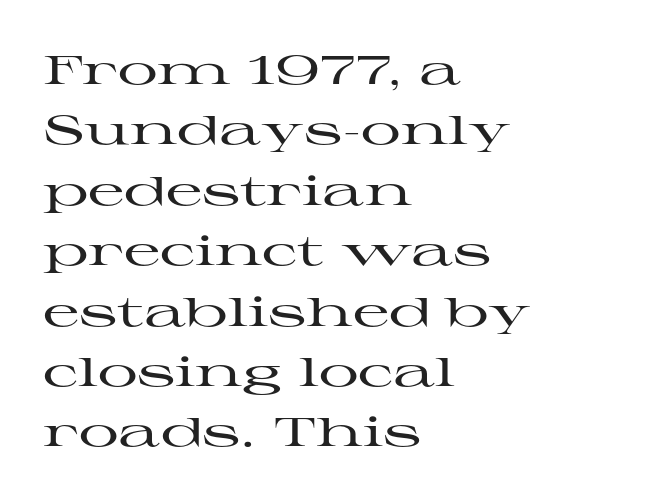
{"serif": "yes", "italic": "no", "width": "wide", "stroke_contrast": "high", "x_height": "medium", "monospaced": "no", "underline": "no", "align": "left", "line_spacing": "normal", "line_spacing_ratio": 1.51, "letter_spacing": "normal", "letter_spacing_em": 0.0, "glyph_px": 40}
